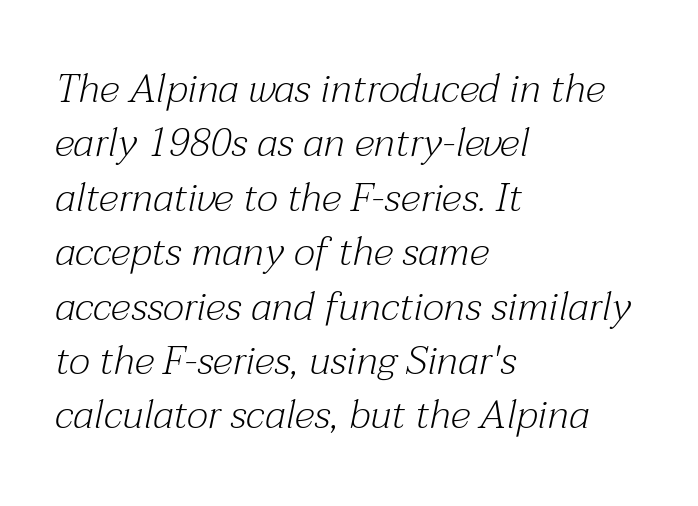
Is there much room between lines? A standard amount, neither cramped nor airy. Would a proofreader flag this as italicized? Yes. Varying glyph widths throughout — classic text-font behaviour. The lines in this sample share a left origin and differ only in where they stop.
